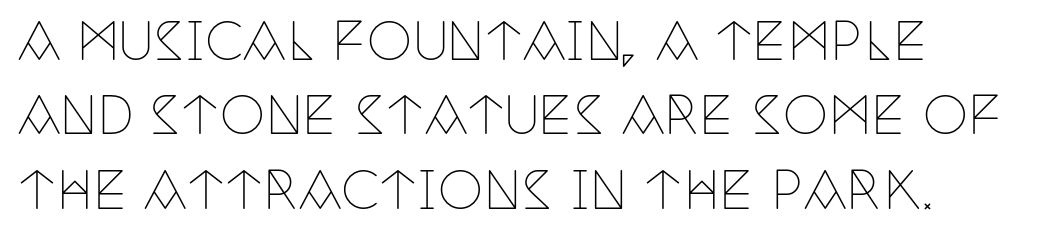
{"serif": "yes", "italic": "no", "bold": "no", "weight": "thin", "width": "condensed", "stroke_contrast": "low", "x_height": "large", "monospaced": "no", "underline": "no", "align": "left", "line_spacing": "normal", "line_spacing_ratio": 1.46, "letter_spacing": "normal", "letter_spacing_em": 0.0, "glyph_px": 51}
